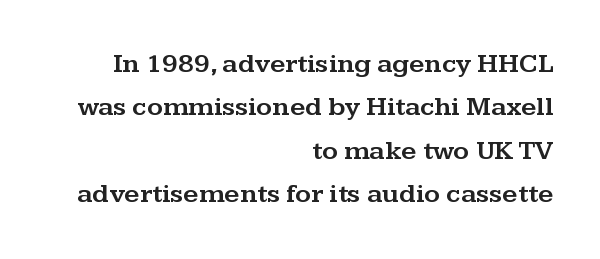
The image shows 27 px text type, upright; set right-aligned, normal line spacing (1.61x), normal letter spacing, not underlined.
